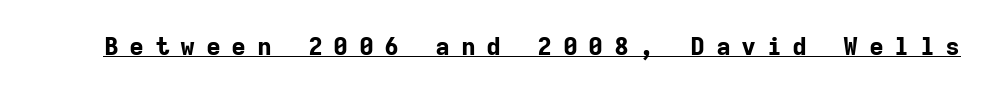
How heavy is the stroke? Heavy — this is a bold. Quick note: not italic, upright. Has an underline been added? It has. Students, note that the glyphs here are deliberately spaced far apart.
